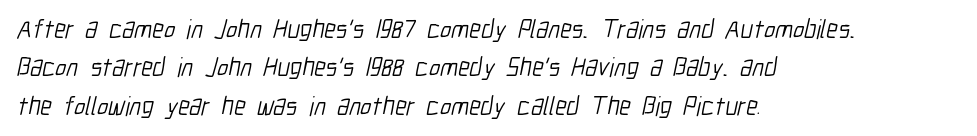
Q: Is the text bold? A: No.
Q: Is the text underlined? A: No.
Q: How is the paragraph aligned? A: Left-aligned.
Q: Is the spacing between letters normal or unusually wide? A: Normal.
Q: Is the spacing between lines tight, normal or loose? A: Normal.
